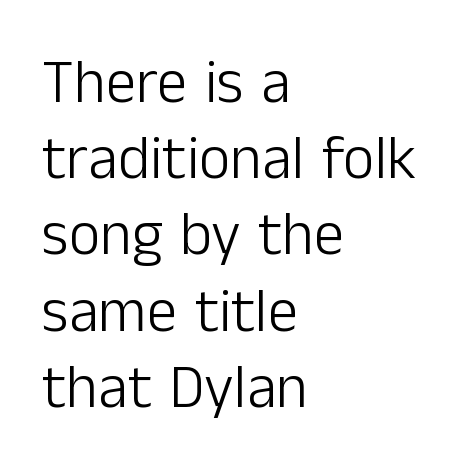
The image shows 61 px light sans-serif type, upright; set left-aligned, normal line spacing (1.25x), normal letter spacing, not underlined; low stroke contrast and a medium x-height.
